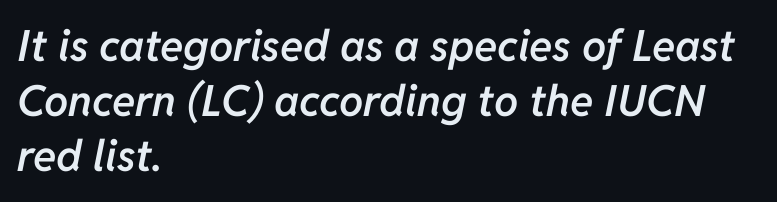
The image shows 43 px semibold type, italic (leaning right); set left-aligned, normal line spacing (1.28x), normal letter spacing, not underlined; low stroke contrast and a medium x-height.
